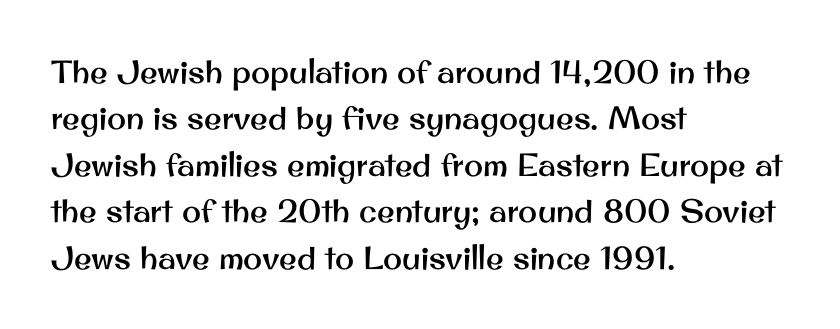
The image shows 32 px sans-serif type, upright; set left-aligned, normal line spacing (1.45x), normal letter spacing, not underlined; medium stroke contrast and a small x-height.
